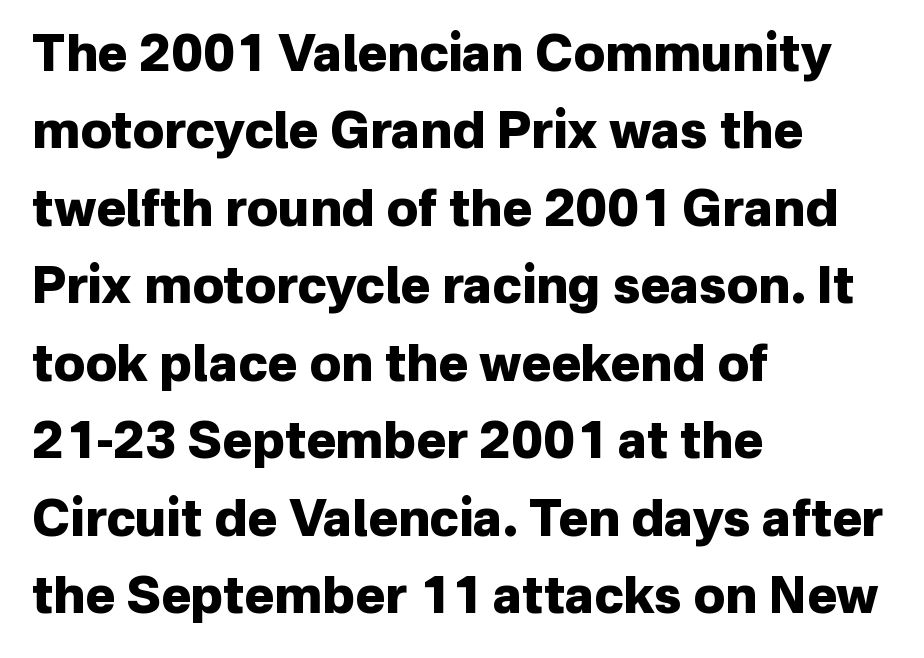
A typesetter would call this zero additional tracking. A typesetter would call this proportional, since set widths differ per character. How heavy is the stroke? Heavy — this is a bold. The strip under each line holds only bare page. Designer's note — italics off, roman on. The passage shown stacks its lines at a standard gap.
